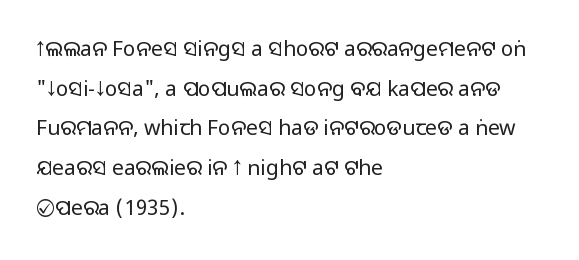
{"italic": "no", "bold": "no", "underline": "no", "align": "left", "line_spacing_ratio": 1.89, "letter_spacing": "normal", "letter_spacing_em": 0.0, "glyph_px": 21}
